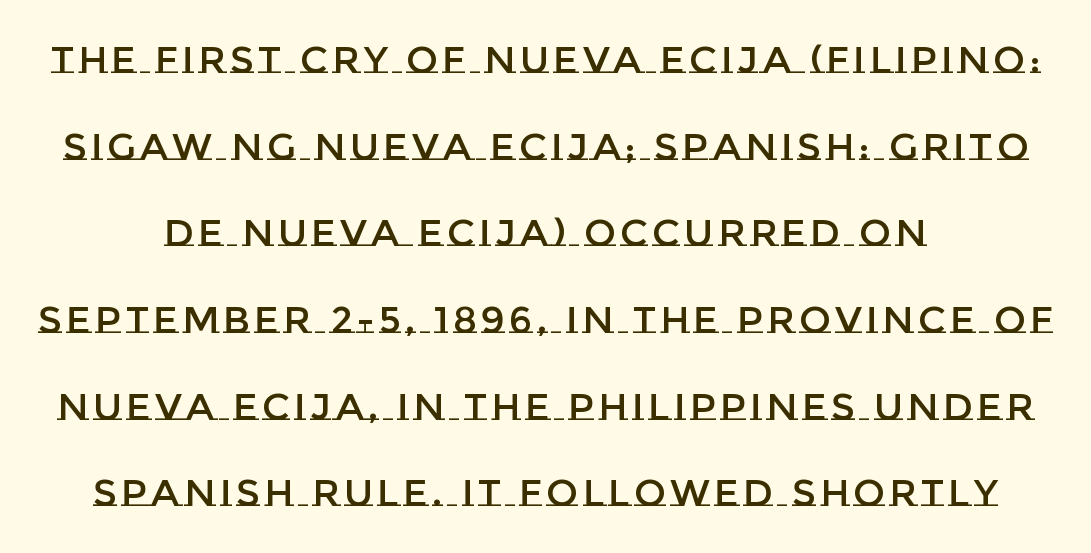
Baseline-to-baseline distance is far greater than the letter height. Descenders are the only things crossing below the line. Italic? Not at all — the glyphs are vertical. The setting favours the middle, as headings and verse often do. The face used here is proportionally spaced, like ordinary book or web type.
